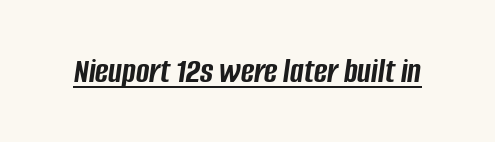
Standard letterfit; no display-style spreading of the glyphs. These words are printed bold, with thick strokes throughout. Underlining? Definitely there. You could not count columns in this text — the font is proportionally spaced. The letters are slanted; this is an italic face.
